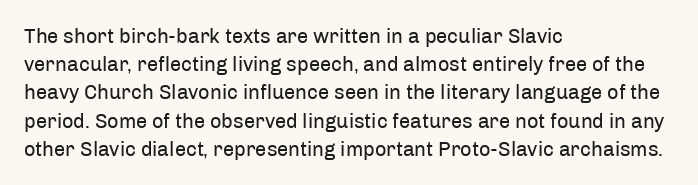
The image shows 20 px text type, upright; set left-aligned, normal line spacing (1.41x), normal letter spacing, not underlined.
